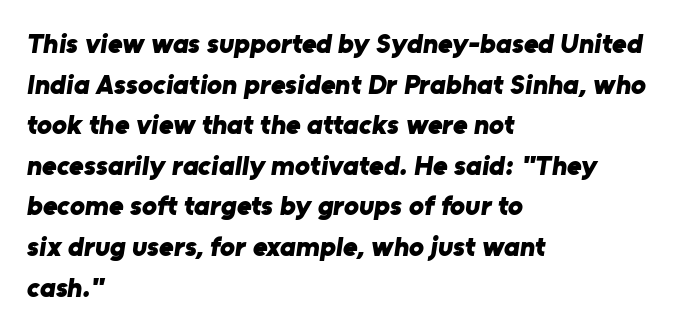
The string is rendered with underlining switched off. The face used here is a sans, in the tradition of grotesques and geometrics. The letters sit at their default tracking, neither squeezed nor spread. The lines are quadded left. Students, observe: this is what conventionally led text looks like. Spacing verdict: proportional, widths tailored to each character.
